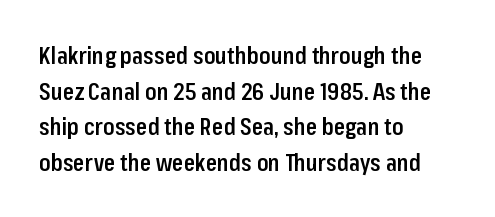
Notice how the passage keeps a crisp vertical edge on the left only. You could call the tracking neutral — neither tight nor loose. Compared with an ordinary text face, these strokes are moderately heavier — a semibold. No italicization has been applied; the sample stays upright.
